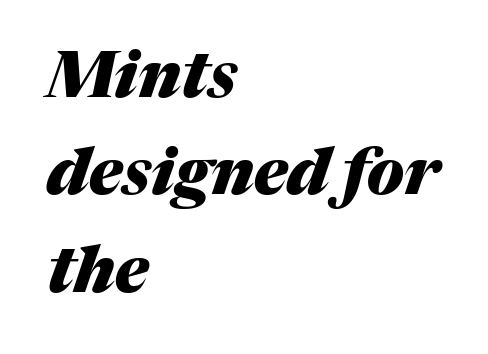
Q: Is the text bold? A: Yes.
Q: Is the text italic (slanted)? A: Yes, it leans right by about 17 degrees.
Q: Is the text underlined? A: No.
Q: How is the paragraph aligned? A: Left-aligned.
Q: Is the spacing between letters normal or unusually wide? A: Normal.
Q: Is the spacing between lines tight, normal or loose? A: Normal.
Q: Width (condensed, normal, or wide)? A: Normal.
Q: Stroke contrast? A: Medium.
Q: x-height? A: Medium.
Q: Monospaced? A: No.
